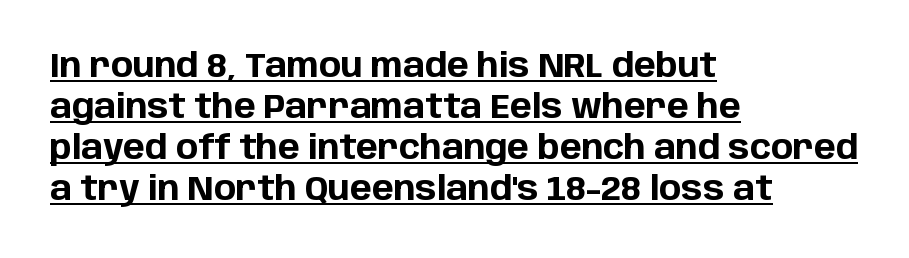
{"serif": "no", "italic": "no", "bold": "yes", "weight": "bold", "width": "normal", "stroke_contrast": "low", "x_height": "large", "monospaced": "no", "underline": "yes", "align": "left", "line_spacing_ratio": 1.24, "letter_spacing": "normal", "letter_spacing_em": 0.0, "glyph_px": 33}
